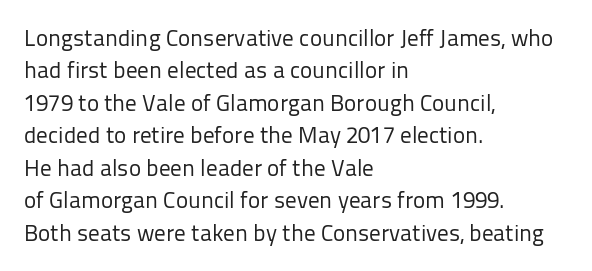
Q: Is the text bold? A: No.
Q: Is the text italic (slanted)? A: No, it is upright.
Q: Is the text underlined? A: No.
Q: How is the paragraph aligned? A: Left-aligned.
Q: Is the spacing between letters normal or unusually wide? A: Normal.
Q: Is the spacing between lines tight, normal or loose? A: Normal.
